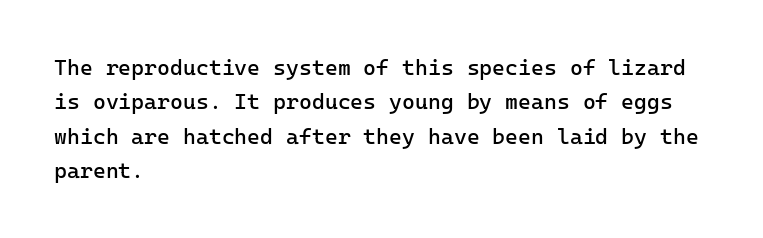
{"italic": "no", "bold": "no", "underline": "no", "align": "left", "line_spacing": "normal", "line_spacing_ratio": 1.56, "letter_spacing": "normal", "letter_spacing_em": 0.0, "glyph_px": 22}
